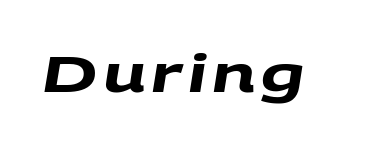
The image shows 51 px heavy, wide sans-serif type; set not underlined; medium stroke contrast and a large x-height.
